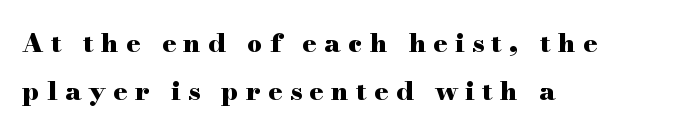
The image shows 26 px bold type, upright; set left-aligned, line spacing 1.84x, unusually wide letter spacing (+0.29 em), not underlined.
